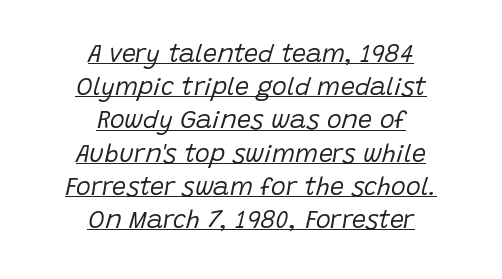
Q: Is the text bold? A: No.
Q: Is the text italic (slanted)? A: Yes, it leans right by about 15 degrees.
Q: Is the text underlined? A: Yes.
Q: How is the paragraph aligned? A: Centered.
Q: Is the spacing between letters normal or unusually wide? A: Normal.
Q: Is the spacing between lines tight, normal or loose? A: Normal.
